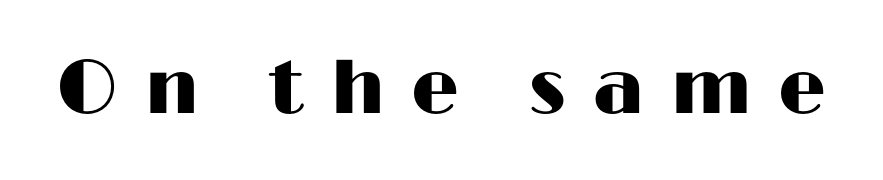
Q: Is the text italic (slanted)? A: No, it is upright.
Q: Is the typeface a serif or a sans-serif typeface? A: Sans-serif.
Q: Is the text underlined? A: No.
Q: Is the spacing between letters normal or unusually wide? A: Unusually wide.
Q: Width (condensed, normal, or wide)? A: Wide.
Q: Stroke contrast? A: High.
Q: x-height? A: Medium.
Q: Monospaced? A: No.
